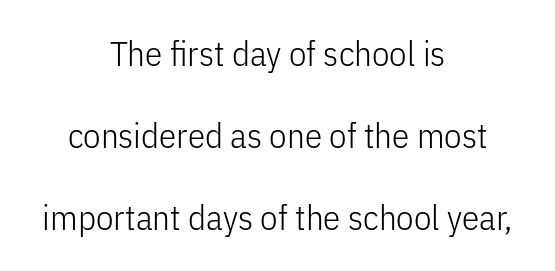
Quick note: not italic, upright. Between one letter and the next there's only the usual sliver of space. Just letters on the line, the space beneath them empty. Nope, no serifs anywhere on these letters. Horizontal bands of white between lines are thick stripes.
